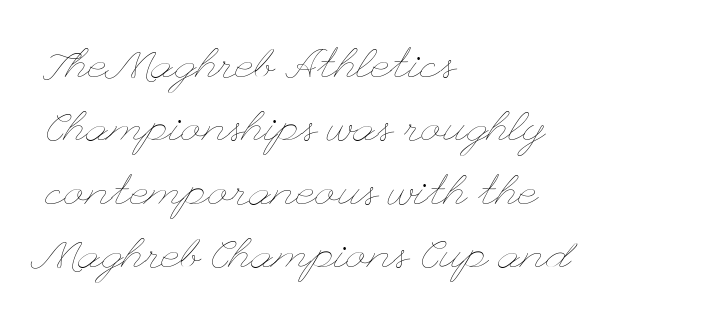
The image shows 42 px thin, wide type; set left-aligned, normal line spacing (1.51x), normal letter spacing, not underlined; low stroke contrast and a small x-height.
